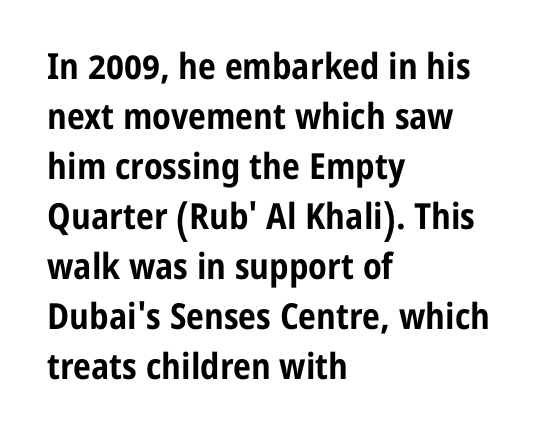
Leftover space on each line is placed entirely after the last word. To sum up the face: it is a sans, with no serifs. Typographic density is high because the face is bold. Posture: straight, roman, zero tilt. The line texture is even and compact thanks to regular tracking. A normal amount of white space separates one row of letters from the next.
